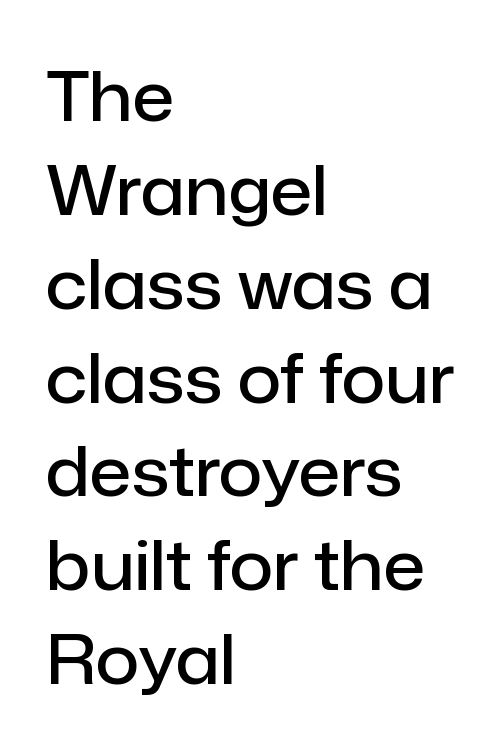
The image shows 68 px semibold sans-serif type, upright; set left-aligned, normal line spacing (1.38x), normal letter spacing, not underlined; low stroke contrast and a medium x-height.
